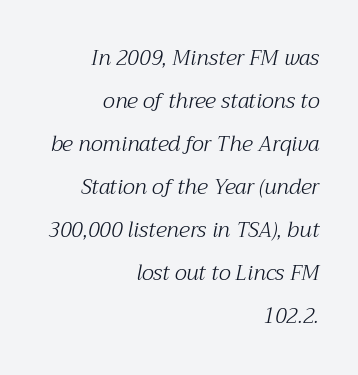
The image shows 21 px text type, italic (leaning right); set right-aligned, loose line spacing (2.05x), normal letter spacing, not underlined.
